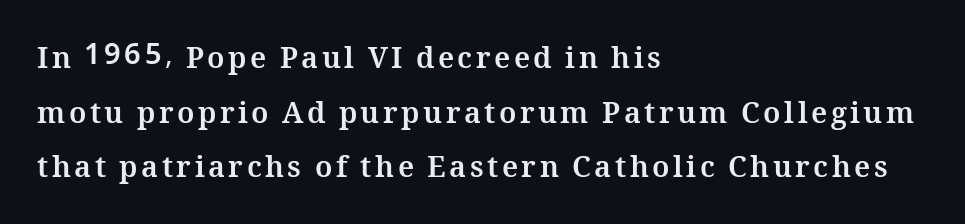
Upright lettering throughout. The letters advance in unequal steps, a hallmark of proportional type. The sample has been set heavy, in full bold. Does the copy run flush right? No — it runs flush left. Beneath every word, the page is bare.
